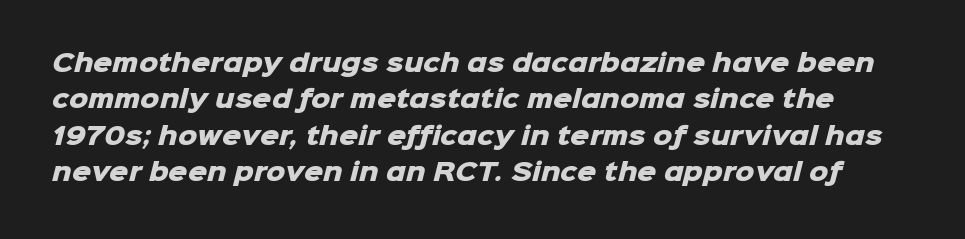
{"bold": "yes", "underline": "no", "line_spacing": "normal", "line_spacing_ratio": 1.52, "letter_spacing": "normal", "letter_spacing_em": 0.0, "glyph_px": 24}
